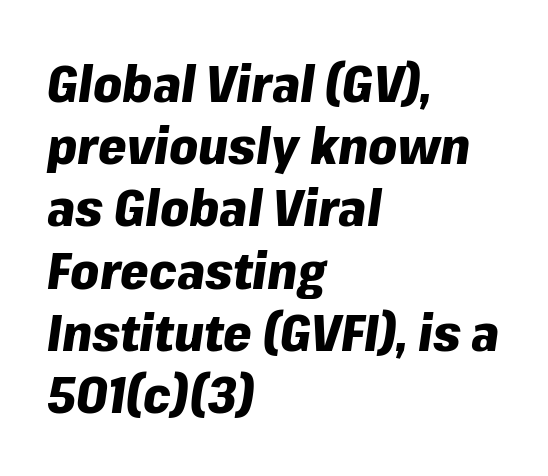
Q: Is the text bold? A: Yes.
Q: Is the text italic (slanted)? A: Yes, it leans right by about 8 degrees.
Q: Is the text underlined? A: No.
Q: How is the paragraph aligned? A: Left-aligned.
Q: Is the spacing between letters normal or unusually wide? A: Normal.
Q: Width (condensed, normal, or wide)? A: Normal.
Q: Stroke contrast? A: Low.
Q: x-height? A: Medium.
Q: Monospaced? A: No.
